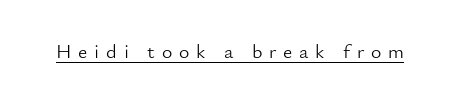
The image shows 20 px text type, upright; set unusually wide letter spacing (+0.34 em), underlined.
